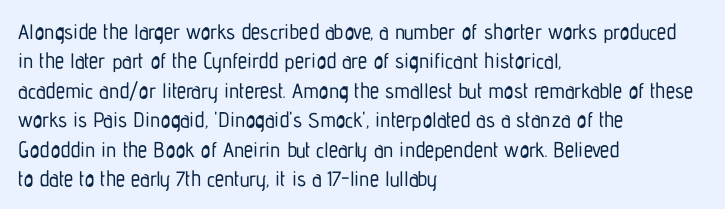
Q: Is the text italic (slanted)? A: No, it is upright.
Q: Is the text underlined? A: No.
Q: How is the paragraph aligned? A: Left-aligned.
Q: Is the spacing between letters normal or unusually wide? A: Normal.
Q: Is the spacing between lines tight, normal or loose? A: Normal.
